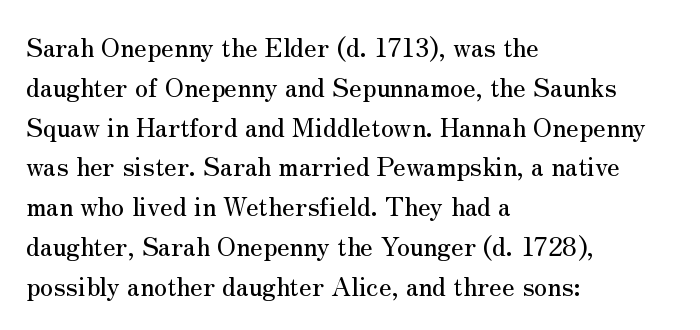
How would I describe the line gaps? Plain and ordinary. Does extra space separate the letters? No, they use regular spacing. These lines stack with their left ends in a neat column. Underlining? Definitely not there. Quick note: not italic, upright.
